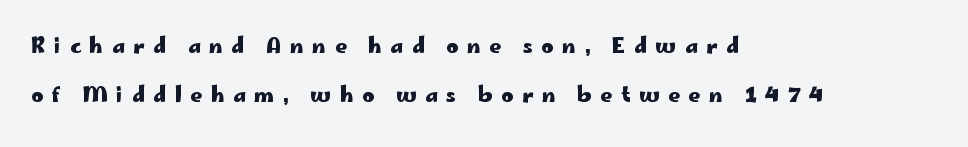
The image shows 20 px bold type, upright; set left-aligned, loose line spacing (2.46x), unusually wide letter spacing (+0.44 em), not underlined.
